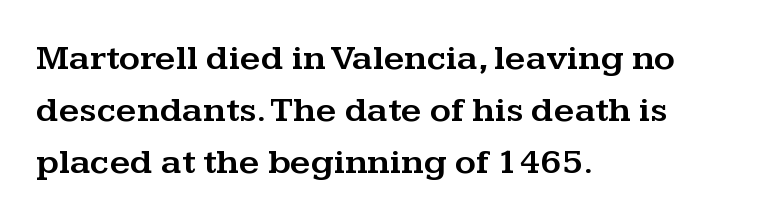
Q: Is the text italic (slanted)? A: No, it is upright.
Q: Is the typeface a serif or a sans-serif typeface? A: Serif.
Q: Is the text underlined? A: No.
Q: How is the paragraph aligned? A: Left-aligned.
Q: Is the spacing between letters normal or unusually wide? A: Normal.
Q: Is the spacing between lines tight, normal or loose? A: Normal.
Q: Width (condensed, normal, or wide)? A: Wide.
Q: Stroke contrast? A: Medium.
Q: x-height? A: Medium.
Q: Monospaced? A: No.
